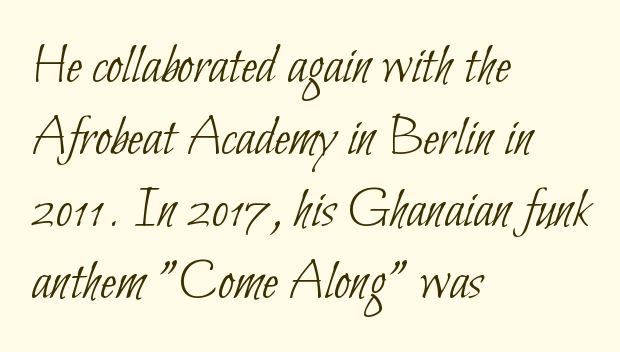
Q: Is the text bold? A: No.
Q: Is the typeface a serif or a sans-serif typeface? A: Sans-serif.
Q: Is the text underlined? A: No.
Q: How is the paragraph aligned? A: Left-aligned.
Q: Is the spacing between letters normal or unusually wide? A: Normal.
Q: Width (condensed, normal, or wide)? A: Condensed.
Q: Stroke contrast? A: Low.
Q: x-height? A: Small.
Q: Monospaced? A: No.
